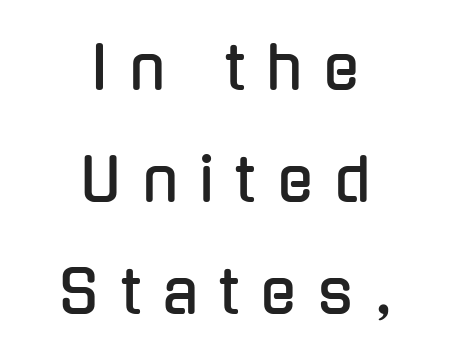
Display-style spreading of the glyphs; the letterfit is very open. Do the characters align in a grid? No, the font is proportional. You could fit nearly another row in the gap between these rows. Stroke terminals: plain, sans-serif. The lettering stays uniformly vertical, giving the passage a roman look.
